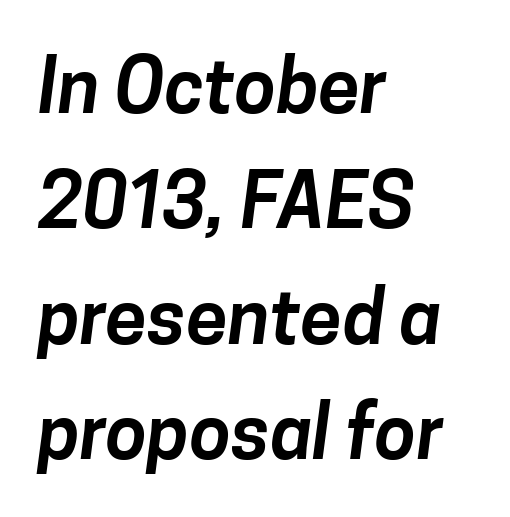
These lines are set flush left with a ragged right edge. Look at the bottom of the vertical strokes: they stop flat, with no serifs. Between one letter and the next there's only the usual sliver of space. Letters rest on an invisible, unmarked baseline. Each letter keeps its own natural width here, so spacing adapts to shape. This sample keeps an unexceptional amount of space between lines.
